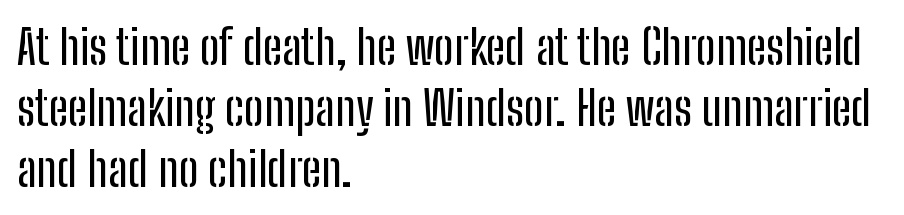
The image shows 48 px condensed sans-serif type, upright; set left-aligned, normal line spacing (1.27x), normal letter spacing, not underlined; low stroke contrast and a medium x-height.
